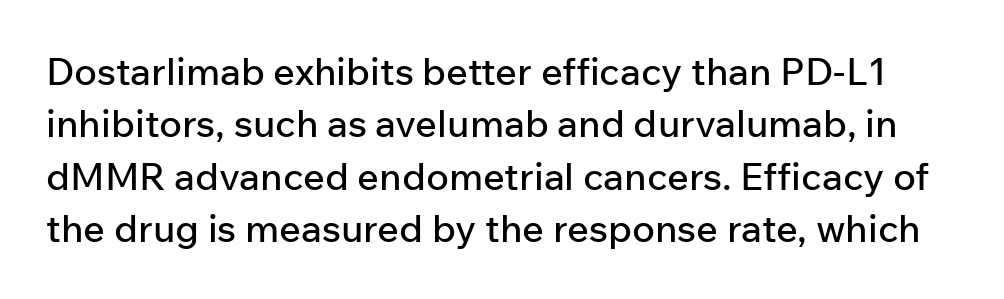
{"serif": "no", "italic": "no", "width": "normal", "stroke_contrast": "low", "x_height": "medium", "monospaced": "no", "underline": "no", "line_spacing": "normal", "line_spacing_ratio": 1.38, "letter_spacing": "normal", "letter_spacing_em": 0.0, "glyph_px": 38}
